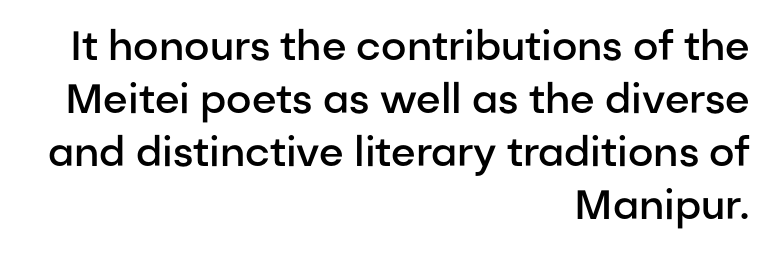
{"serif": "no", "italic": "no", "bold": "semi", "weight": "semibold", "width": "normal", "stroke_contrast": "low", "x_height": "medium", "monospaced": "no", "underline": "no", "align": "right", "line_spacing": "normal", "line_spacing_ratio": 1.29, "letter_spacing": "normal", "letter_spacing_em": 0.0, "glyph_px": 41}
